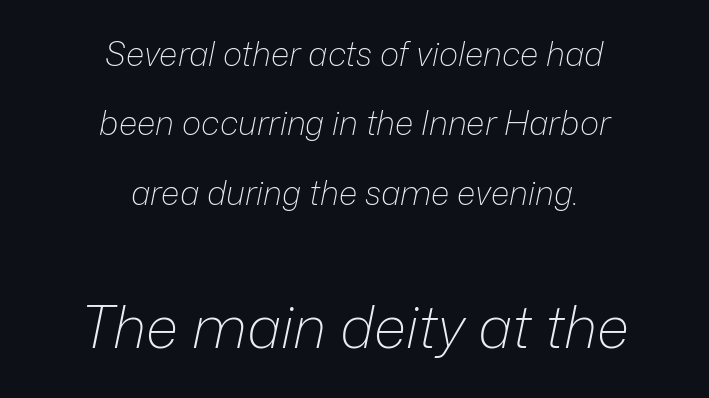
Q: Is the text bold? A: No.
Q: Is the text italic (slanted)? A: Yes, it leans right by about 12 degrees.
Q: Is the text underlined? A: No.
Q: How is the paragraph aligned? A: Centered.
Q: Is the spacing between letters normal or unusually wide? A: Normal.
Q: Is the spacing between lines tight, normal or loose? A: Loose.
Q: Which block of text is set in a larger size, the first (top) or the second (bottom)? A: The second (bottom) one.
Q: Width (condensed, normal, or wide)? A: Normal.
Q: Stroke contrast? A: Low.
Q: x-height? A: Medium.
Q: Monospaced? A: No.
